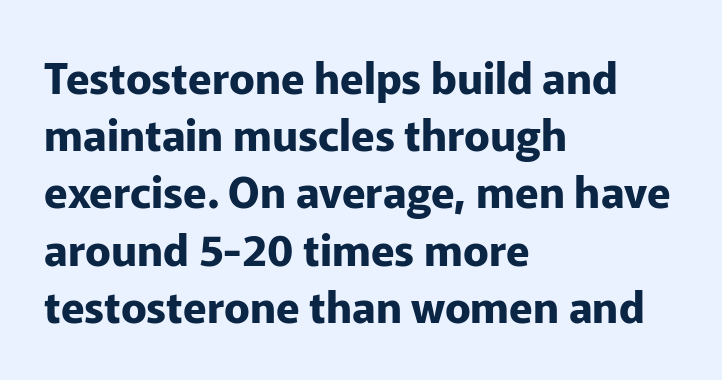
The rag falls on the right side of this text block. There is no visible air inserted between adjacent glyphs. This is the regular roman posture of the typeface. Varying glyph widths throughout — classic text-font behaviour.
